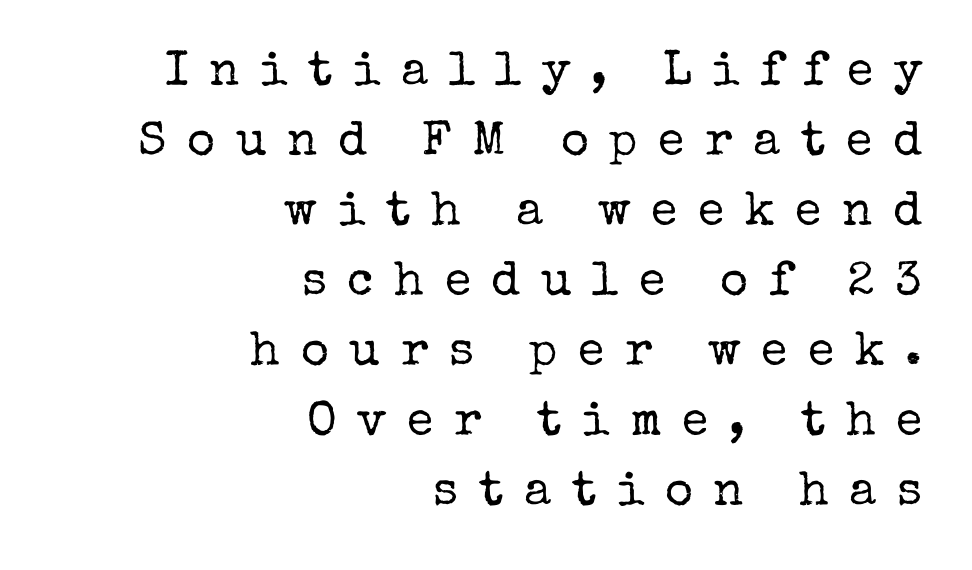
{"serif": "yes", "italic": "no", "bold": "no", "weight": "regular", "width": "normal", "stroke_contrast": "low", "x_height": "medium", "monospaced": "no", "underline": "no", "align": "right", "line_spacing": "normal", "line_spacing_ratio": 1.46, "letter_spacing": "wide", "letter_spacing_em": 0.43, "glyph_px": 48}
